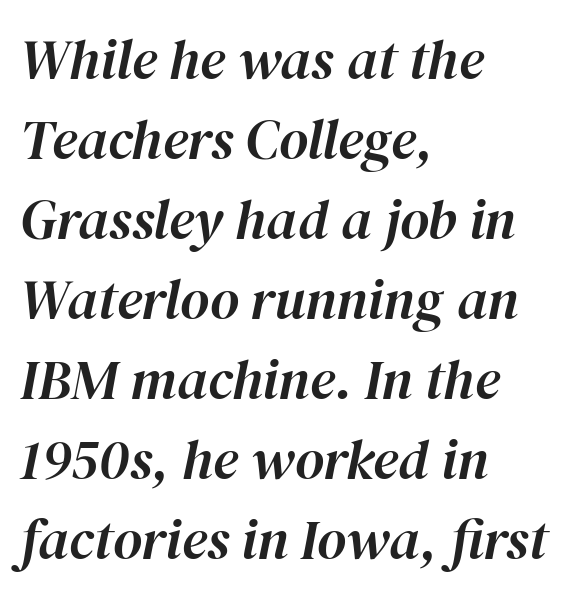
{"italic": "yes", "lean": "right", "slant_degrees": 12, "width": "normal", "stroke_contrast": "high", "x_height": "medium", "monospaced": "no", "underline": "no", "align": "left", "line_spacing": "normal", "line_spacing_ratio": 1.43, "letter_spacing": "normal", "letter_spacing_em": 0.0, "glyph_px": 56}
